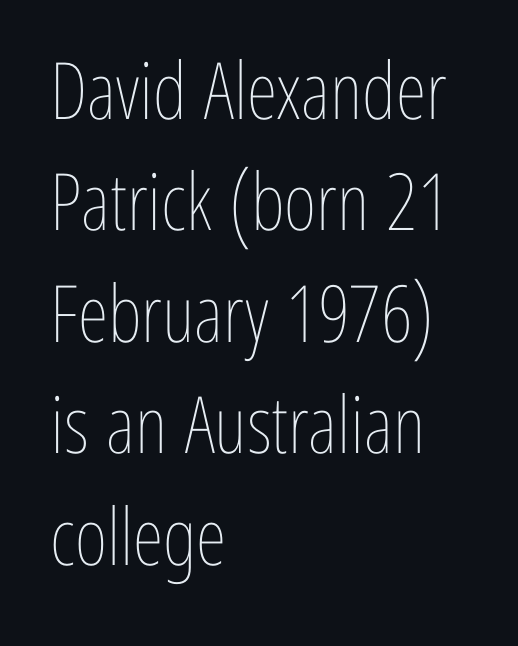
Q: Is the text bold? A: No.
Q: Is the text italic (slanted)? A: No, it is upright.
Q: Is the text underlined? A: No.
Q: How is the paragraph aligned? A: Left-aligned.
Q: Is the spacing between letters normal or unusually wide? A: Normal.
Q: Is the spacing between lines tight, normal or loose? A: Normal.
Q: Width (condensed, normal, or wide)? A: Condensed.
Q: Stroke contrast? A: Low.
Q: x-height? A: Medium.
Q: Monospaced? A: No.
